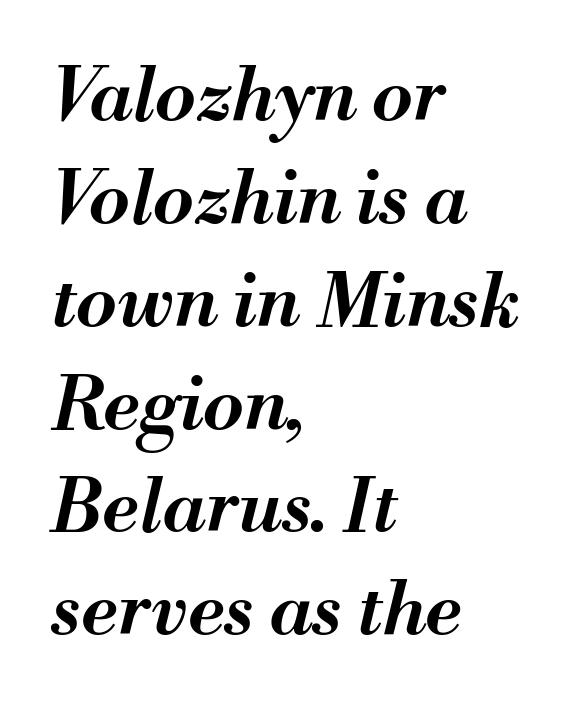
Q: Is the text bold? A: Semi-bold.
Q: Is the text italic (slanted)? A: Yes, it leans right by about 13 degrees.
Q: Is the text underlined? A: No.
Q: How is the paragraph aligned? A: Left-aligned.
Q: Is the spacing between letters normal or unusually wide? A: Normal.
Q: Is the spacing between lines tight, normal or loose? A: Normal.
Q: Width (condensed, normal, or wide)? A: Normal.
Q: Stroke contrast? A: Medium.
Q: x-height? A: Small.
Q: Monospaced? A: No.
